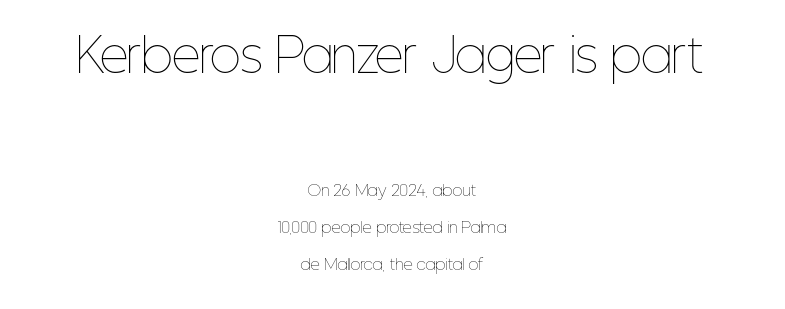
Two sizes are in play, and the larger belongs to the first block. The area under the type is left untouched. Spacing verdict: proportional, widths tailored to each character. Every character sits straight up, as roman type does.
